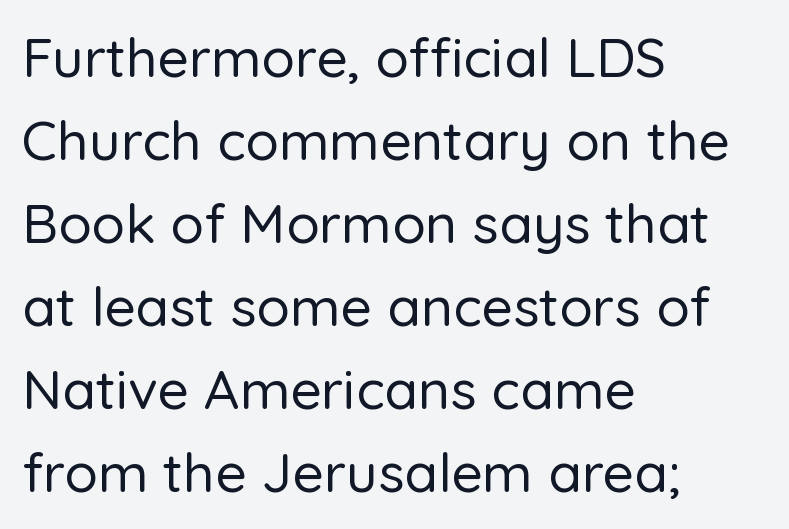
The image shows 55 px sans-serif type, upright; set left-aligned, normal line spacing (1.51x), normal letter spacing, not underlined; low stroke contrast and a medium x-height.
